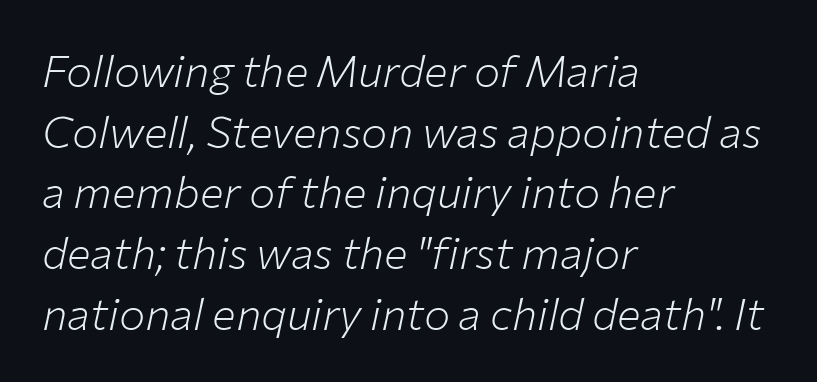
The letters advance in unequal steps, a hallmark of proportional type. One-word summary of the alignment: left. No extra tracking has been applied to these lines. This sample keeps an unexceptional amount of space between lines. Heft: none added — not bold.
